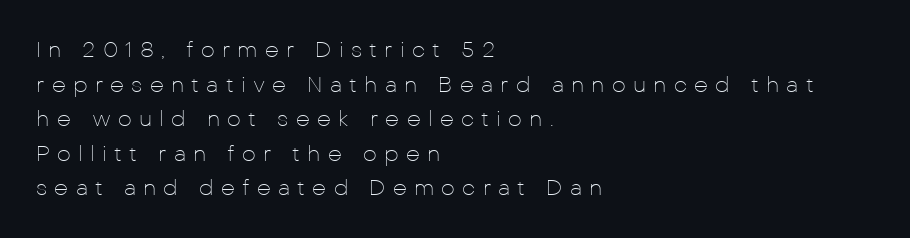
A light-to-regular cut is what we see here. In terms of posture, this sample is upright. Is the block centered? No — it sits flush against the left margin. The foot of each line stays bare and open.
